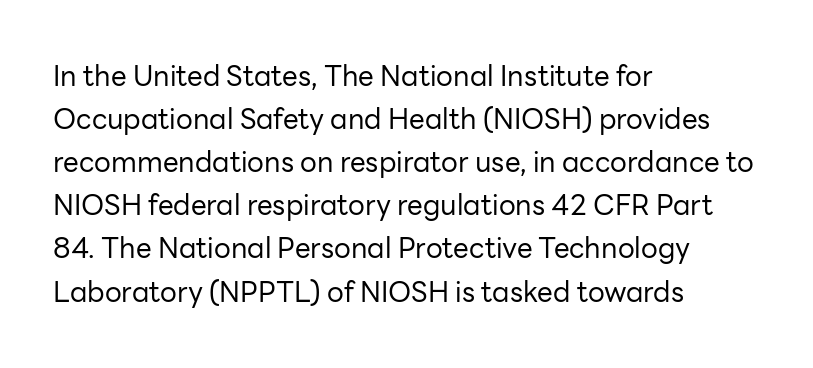
The image shows 28 px regular-weight sans-serif type, upright; set left-aligned, normal line spacing (1.54x), normal letter spacing, not underlined; low stroke contrast and a medium x-height.
